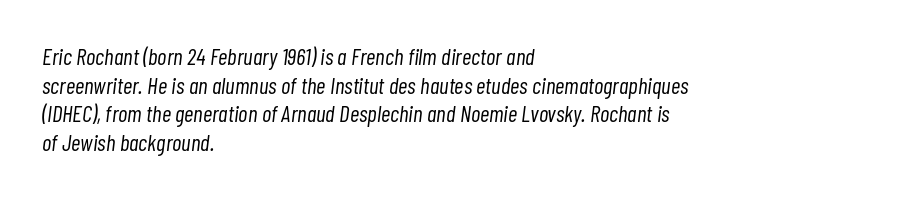
Q: Is the text bold? A: No.
Q: Is the text italic (slanted)? A: Yes, it leans right by about 7 degrees.
Q: Is the text underlined? A: No.
Q: How is the paragraph aligned? A: Left-aligned.
Q: Is the spacing between letters normal or unusually wide? A: Normal.
